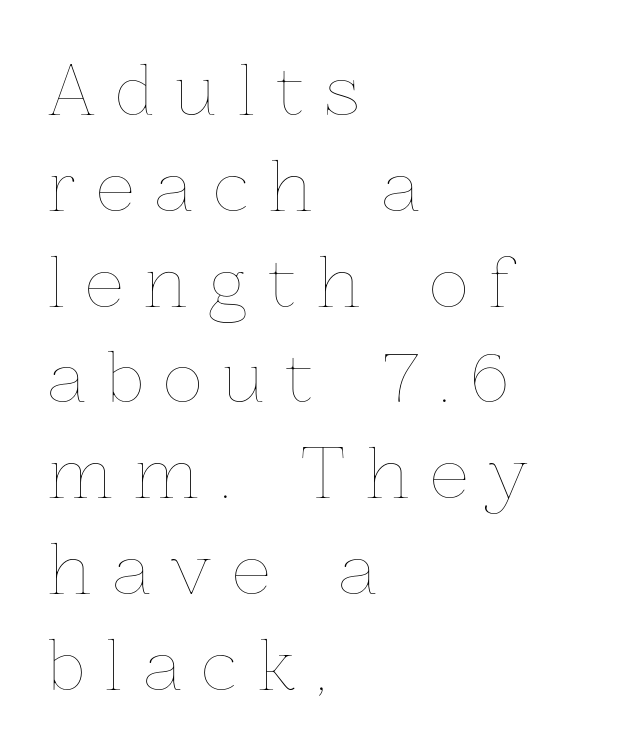
{"italic": "no", "bold": "no", "weight": "thin", "width": "normal", "stroke_contrast": "low", "x_height": "medium", "monospaced": "no", "underline": "no", "align": "left", "line_spacing": "normal", "line_spacing_ratio": 1.43, "letter_spacing": "wide", "letter_spacing_em": 0.32, "glyph_px": 67}
